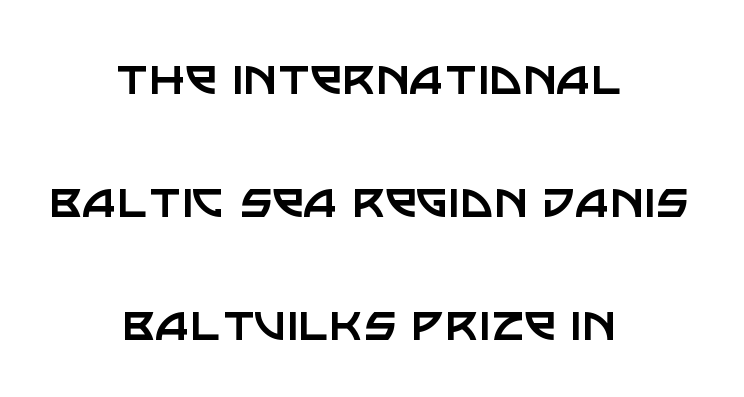
Q: Is the text bold? A: No.
Q: Is the text italic (slanted)? A: No, it is upright.
Q: Is the typeface a serif or a sans-serif typeface? A: Sans-serif.
Q: Is the text underlined? A: No.
Q: How is the paragraph aligned? A: Centered.
Q: Is the spacing between letters normal or unusually wide? A: Normal.
Q: Is the spacing between lines tight, normal or loose? A: Loose.
Q: Width (condensed, normal, or wide)? A: Normal.
Q: Stroke contrast? A: Low.
Q: x-height? A: Large.
Q: Monospaced? A: No.
